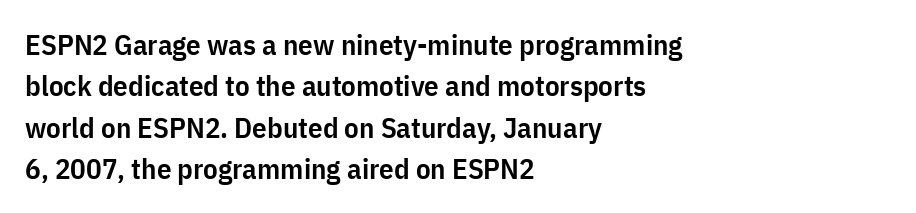
{"serif": "no", "italic": "no", "bold": "semi", "weight": "semibold", "width": "condensed", "stroke_contrast": "low", "x_height": "medium", "monospaced": "no", "underline": "no", "align": "left", "line_spacing": "normal", "line_spacing_ratio": 1.43, "letter_spacing": "normal", "letter_spacing_em": 0.0, "glyph_px": 29}
